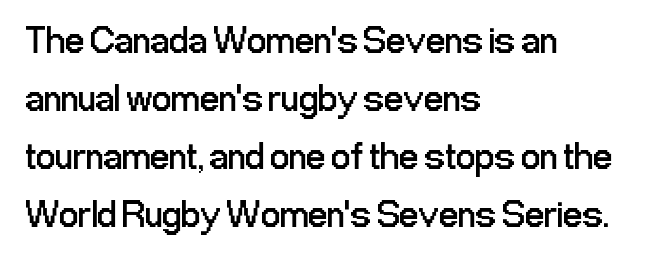
{"serif": "no", "italic": "no", "bold": "no", "weight": "regular", "width": "condensed", "stroke_contrast": "low", "x_height": "medium", "monospaced": "no", "underline": "no", "align": "left", "line_spacing": "normal", "line_spacing_ratio": 1.53, "letter_spacing": "normal", "letter_spacing_em": 0.0, "glyph_px": 38}
